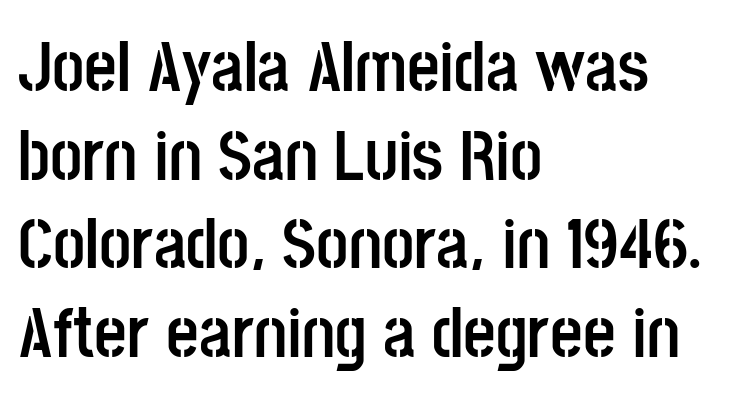
The image shows 71 px semibold, condensed sans-serif type, upright; set left-aligned, normal line spacing (1.25x), normal letter spacing, not underlined; low stroke contrast and a large x-height.
